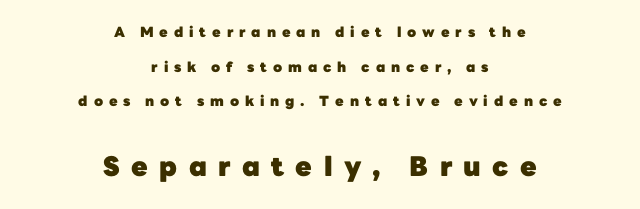
Whoever set this chose breathing room over compactness in the vertical rhythm. A centered setting, common on invitations and titles, is used for this passage. A typesetter would mark this as roman, not italic. Reading top to bottom, the characters get bigger at the block break. A bare baseline throughout the passage. Heavy, bold letterforms.
